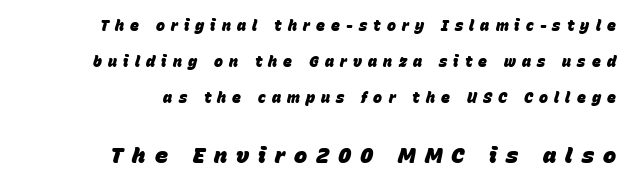
Q: Is the text bold? A: Yes.
Q: Is the text italic (slanted)? A: Yes, it leans right by about 15 degrees.
Q: Is the text underlined? A: No.
Q: How is the paragraph aligned? A: Right-aligned.
Q: Is the spacing between letters normal or unusually wide? A: Unusually wide.
Q: Is the spacing between lines tight, normal or loose? A: Loose.
Q: Which block of text is set in a larger size, the first (top) or the second (bottom)? A: The second (bottom) one.
